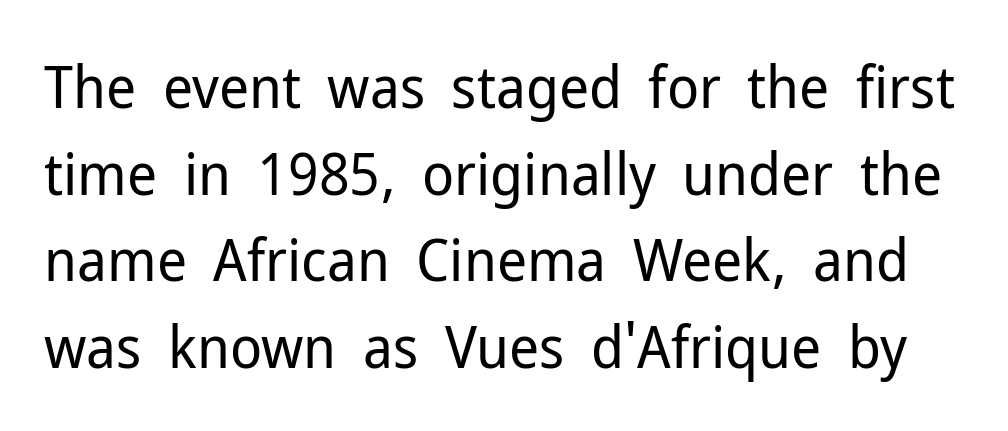
Does the type have serifs? No, each stem ends abruptly. Descenders are the only things crossing below the line. Glyph-to-glyph distance matches everyday printed text. Summary of vertical rhythm: regular, with standard interline spacing.
